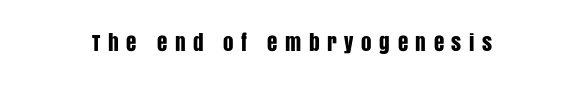
Q: Is the text italic (slanted)? A: No, it is upright.
Q: Is the text underlined? A: No.
Q: Is the spacing between letters normal or unusually wide? A: Unusually wide.
